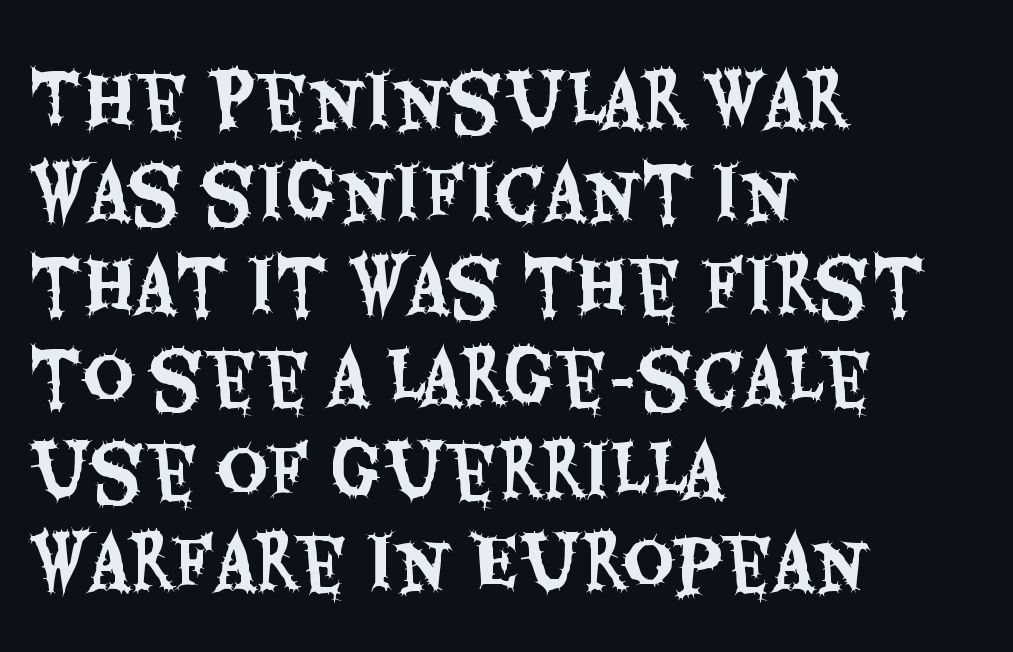
The image shows 70 px condensed sans-serif type, upright; set left-aligned, normal line spacing (1.32x), normal letter spacing, not underlined; medium stroke contrast and a large x-height.
